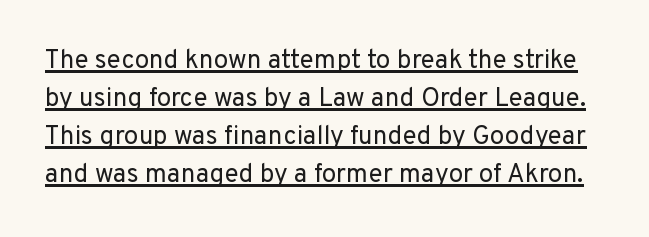
Q: Is the text bold? A: No.
Q: Is the text italic (slanted)? A: No, it is upright.
Q: Is the text underlined? A: Yes.
Q: Is the spacing between letters normal or unusually wide? A: Normal.
Q: Is the spacing between lines tight, normal or loose? A: Normal.
